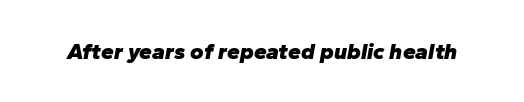
{"italic": "yes", "lean": "right", "slant_degrees": 10, "bold": "yes", "underline": "no", "letter_spacing": "normal", "letter_spacing_em": 0.0, "glyph_px": 23}
